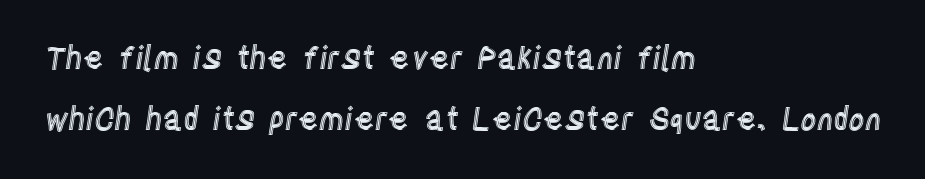
The image shows 31 px condensed type; set left-aligned, loose line spacing (1.96x), normal letter spacing, not underlined; a large x-height.
